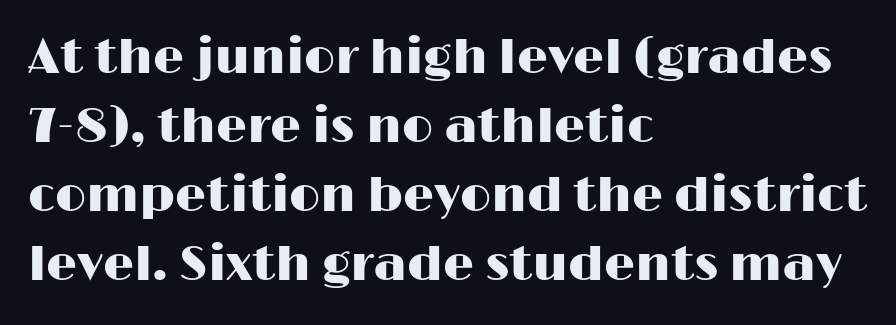
Q: Is the text italic (slanted)? A: No, it is upright.
Q: Is the typeface a serif or a sans-serif typeface? A: Sans-serif.
Q: Is the text underlined? A: No.
Q: How is the paragraph aligned? A: Left-aligned.
Q: Is the spacing between letters normal or unusually wide? A: Normal.
Q: Is the spacing between lines tight, normal or loose? A: Normal.
Q: Width (condensed, normal, or wide)? A: Wide.
Q: Stroke contrast? A: High.
Q: x-height? A: Medium.
Q: Monospaced? A: No.
